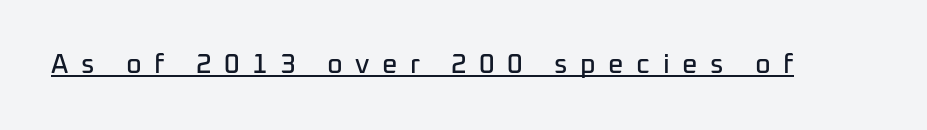
Q: Is the text italic (slanted)? A: No, it is upright.
Q: Is the text underlined? A: Yes.
Q: Is the spacing between letters normal or unusually wide? A: Unusually wide.
